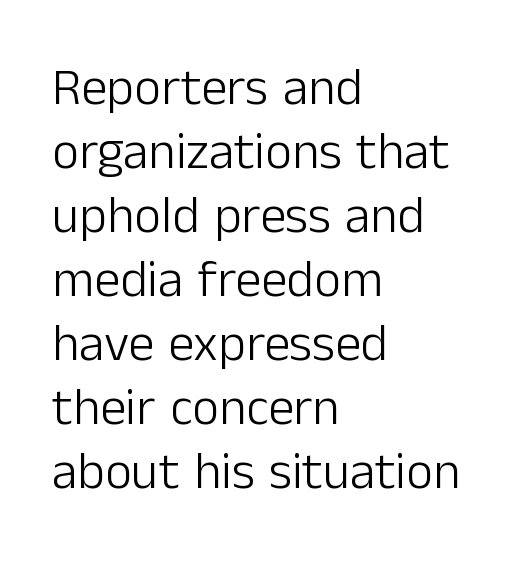
{"serif": "no", "italic": "no", "bold": "no", "weight": "light", "width": "normal", "stroke_contrast": "low", "x_height": "medium", "monospaced": "no", "underline": "no", "align": "left", "line_spacing_ratio": 1.23, "letter_spacing": "normal", "letter_spacing_em": 0.0, "glyph_px": 52}
